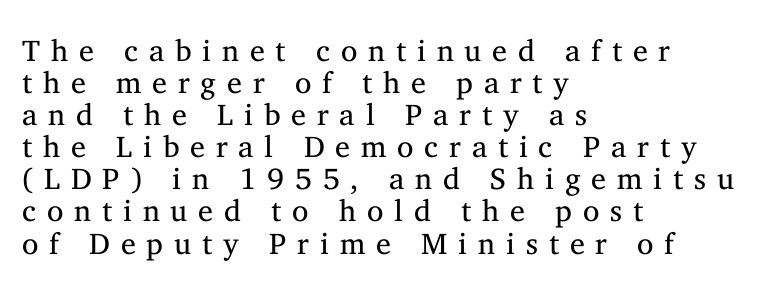
{"serif": "yes", "italic": "no", "bold": "no", "weight": "regular", "width": "normal", "stroke_contrast": "medium", "x_height": "medium", "monospaced": "no", "underline": "no", "align": "left", "line_spacing": "tight", "line_spacing_ratio": 1.07, "letter_spacing": "wide", "letter_spacing_em": 0.36, "glyph_px": 30}
